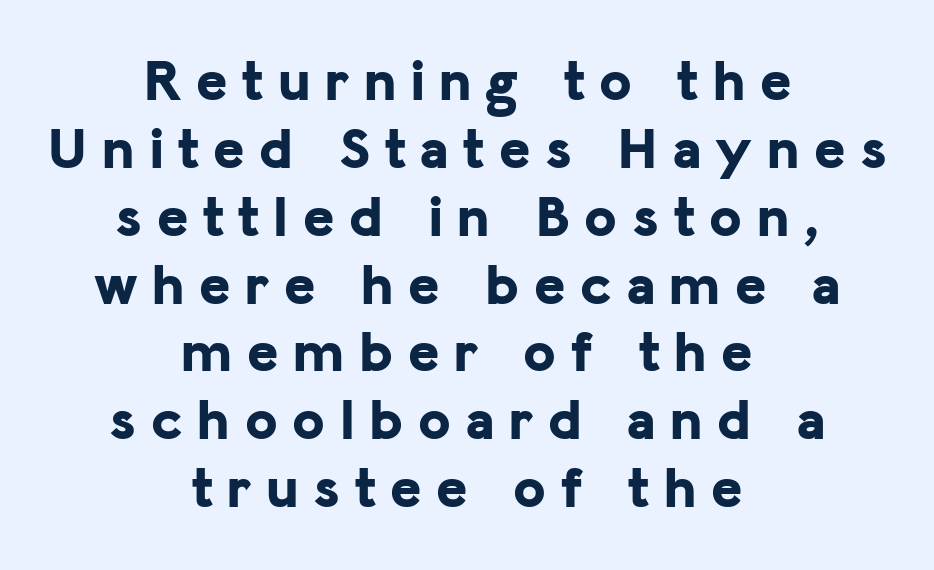
Q: Is the text bold? A: Yes.
Q: Is the text italic (slanted)? A: No, it is upright.
Q: Is the typeface a serif or a sans-serif typeface? A: Sans-serif.
Q: Is the text underlined? A: No.
Q: How is the paragraph aligned? A: Centered.
Q: Is the spacing between letters normal or unusually wide? A: Unusually wide.
Q: Is the spacing between lines tight, normal or loose? A: Tight.
Q: Width (condensed, normal, or wide)? A: Normal.
Q: Stroke contrast? A: Low.
Q: x-height? A: Medium.
Q: Monospaced? A: No.
